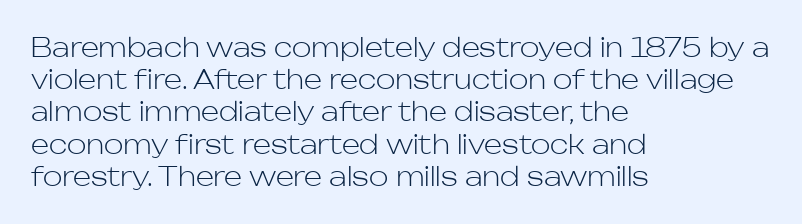
No letter is thick-stroked: the sample isn't bold. The lettering stays uniformly vertical, giving the passage a roman look. This sample uses plain, unmodified letter spacing. These lines stack with their left ends in a neat column. The gap between lines stays unmarked.
